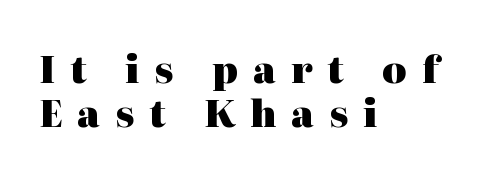
In CSS terms this would be text-align: left. Note the varied advance widths — an 'i' is clearly narrower than an 'm'. Substantial extra tracking has been applied to these lines. A typesetter would label this face a serif. Look at the stroke-to-counter ratio: heavy, a bold. If you drew a line through each stem, it would be perfectly vertical.
